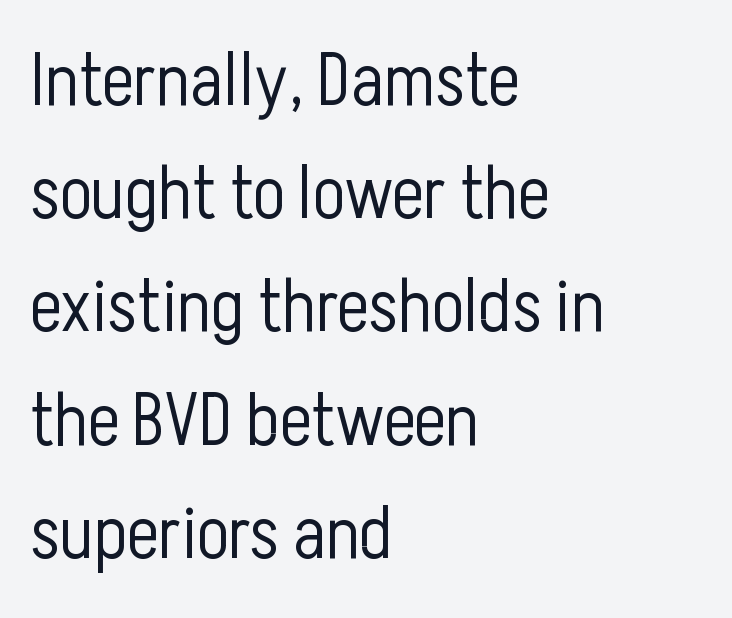
Q: Is the text bold? A: No.
Q: Is the text italic (slanted)? A: No, it is upright.
Q: Is the typeface a serif or a sans-serif typeface? A: Sans-serif.
Q: Is the text underlined? A: No.
Q: How is the paragraph aligned? A: Left-aligned.
Q: Is the spacing between letters normal or unusually wide? A: Normal.
Q: Is the spacing between lines tight, normal or loose? A: Normal.
Q: Width (condensed, normal, or wide)? A: Condensed.
Q: Stroke contrast? A: Low.
Q: x-height? A: Medium.
Q: Monospaced? A: No.
